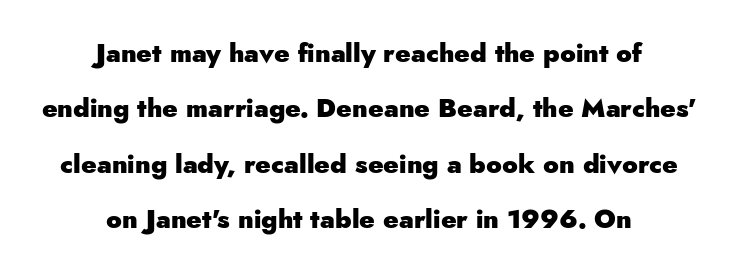
Between one letter and the next there's only the usual sliver of space. This is the regular roman posture of the typeface. The compositor balanced each line on the midline. Descender tails drop into unmarked territory. Regarding leading, the lines here are spaced well apart.
